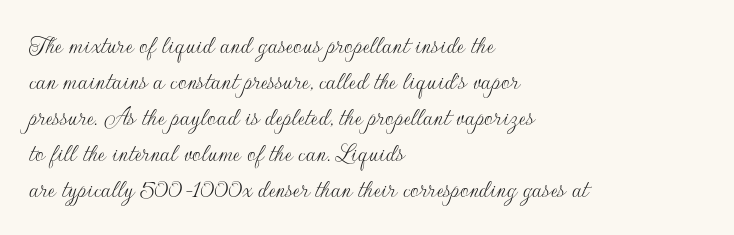
A clean baseline with only descenders dipping below it. The letterforms sit shoulder to shoulder at normal distance. The compositor pushed each line to the left boundary.
